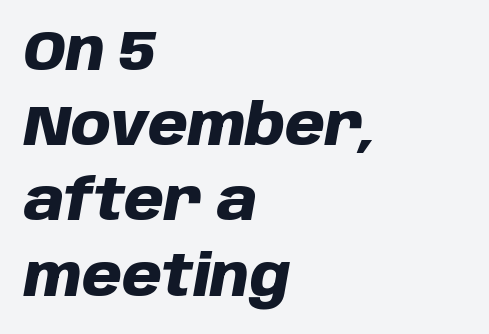
The image shows 57 px heavy type, italic (leaning right); set left-aligned, normal line spacing (1.32x), normal letter spacing, not underlined; low stroke contrast and a large x-height.
